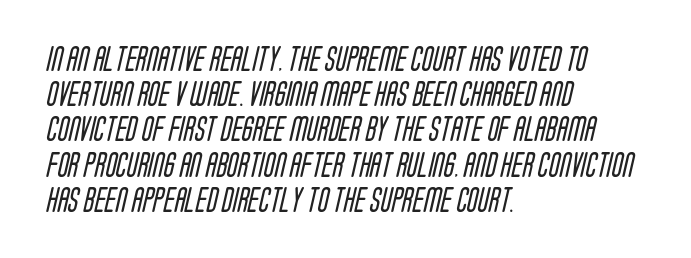
The image shows 25 px text type; set left-aligned, normal line spacing (1.41x), normal letter spacing, not underlined.
